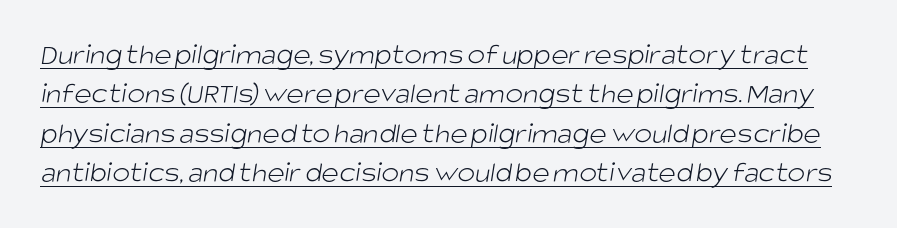
Q: Is the text bold? A: No.
Q: Is the typeface a serif or a sans-serif typeface? A: Sans-serif.
Q: Is the text underlined? A: Yes.
Q: Is the spacing between letters normal or unusually wide? A: Normal.
Q: Is the spacing between lines tight, normal or loose? A: Normal.
Q: Width (condensed, normal, or wide)? A: Normal.
Q: Stroke contrast? A: Low.
Q: x-height? A: Large.
Q: Monospaced? A: No.
